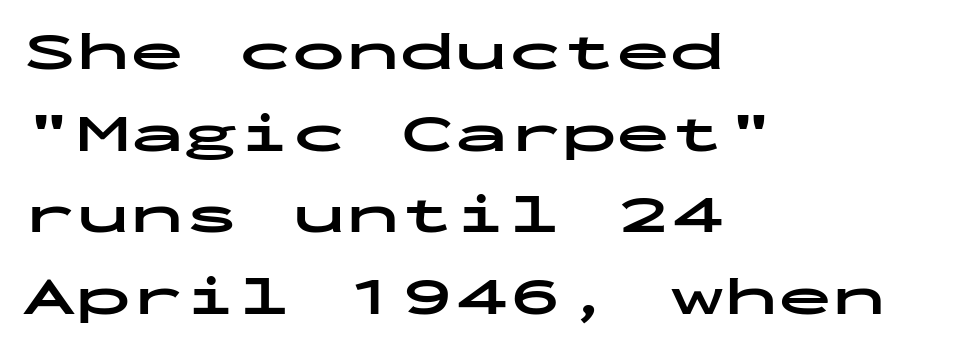
The image shows 54 px bold, wide sans-serif type, upright, monospaced; set left-aligned, normal line spacing (1.51x), normal letter spacing, not underlined; low stroke contrast and a medium x-height.
